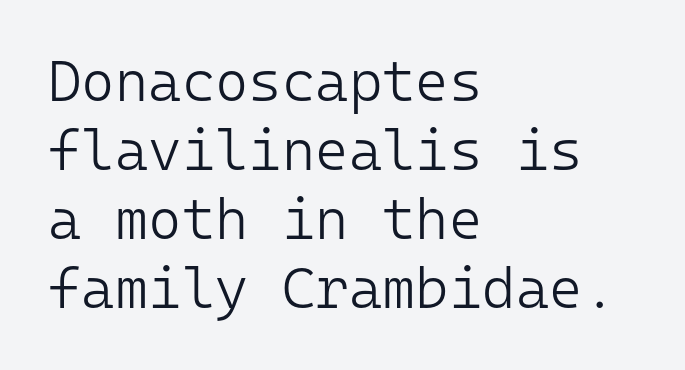
Note the uniform advance width — an 'i' takes as much space as an 'm'. The passage shown has conventional tracking throughout. Which margin do the lines hug? The left one — the right edge is uneven. Quick note: not italic, upright. Beneath every word, the page is bare.
